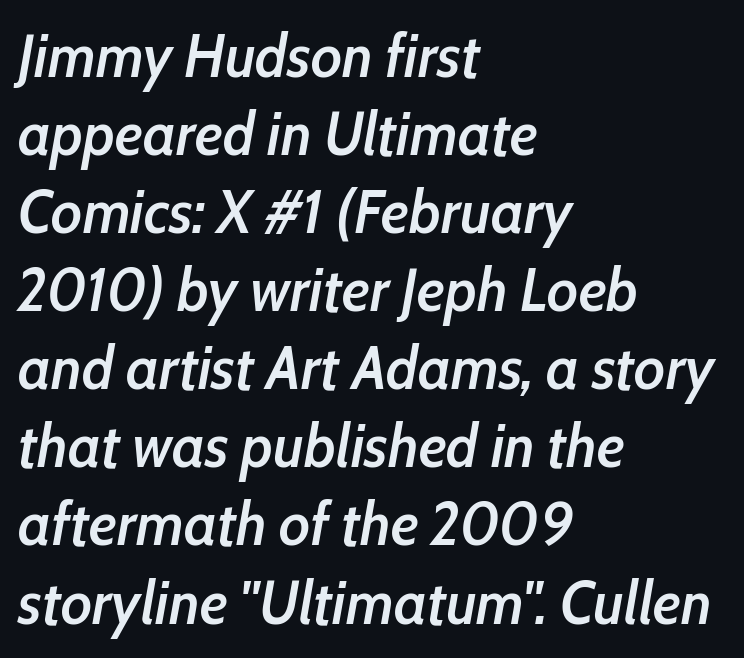
Q: Is the text bold? A: Semi-bold.
Q: Is the text italic (slanted)? A: Yes, it leans right by about 10 degrees.
Q: Is the text underlined? A: No.
Q: How is the paragraph aligned? A: Left-aligned.
Q: Is the spacing between letters normal or unusually wide? A: Normal.
Q: Is the spacing between lines tight, normal or loose? A: Normal.
Q: Width (condensed, normal, or wide)? A: Condensed.
Q: Stroke contrast? A: Low.
Q: x-height? A: Medium.
Q: Monospaced? A: No.
